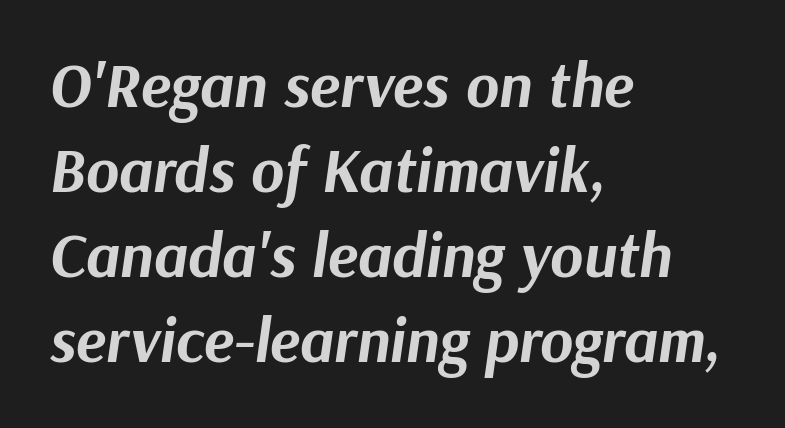
The image shows 63 px bold type, italic (leaning right); set left-aligned, normal line spacing (1.35x), normal letter spacing, not underlined; medium stroke contrast and a medium x-height.
